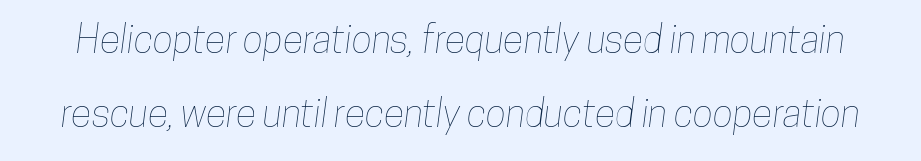
{"width": "condensed", "stroke_contrast": "low", "x_height": "medium", "monospaced": "no", "underline": "no", "line_spacing": "loose", "line_spacing_ratio": 1.94, "letter_spacing": "normal", "letter_spacing_em": 0.0, "glyph_px": 38}
